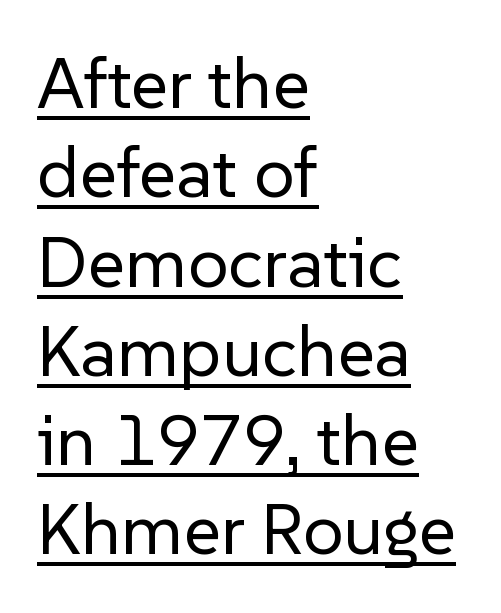
{"serif": "no", "italic": "no", "bold": "no", "weight": "regular", "width": "normal", "stroke_contrast": "low", "x_height": "medium", "monospaced": "no", "underline": "yes", "align": "left", "line_spacing_ratio": 1.24, "letter_spacing": "normal", "letter_spacing_em": 0.0, "glyph_px": 72}
